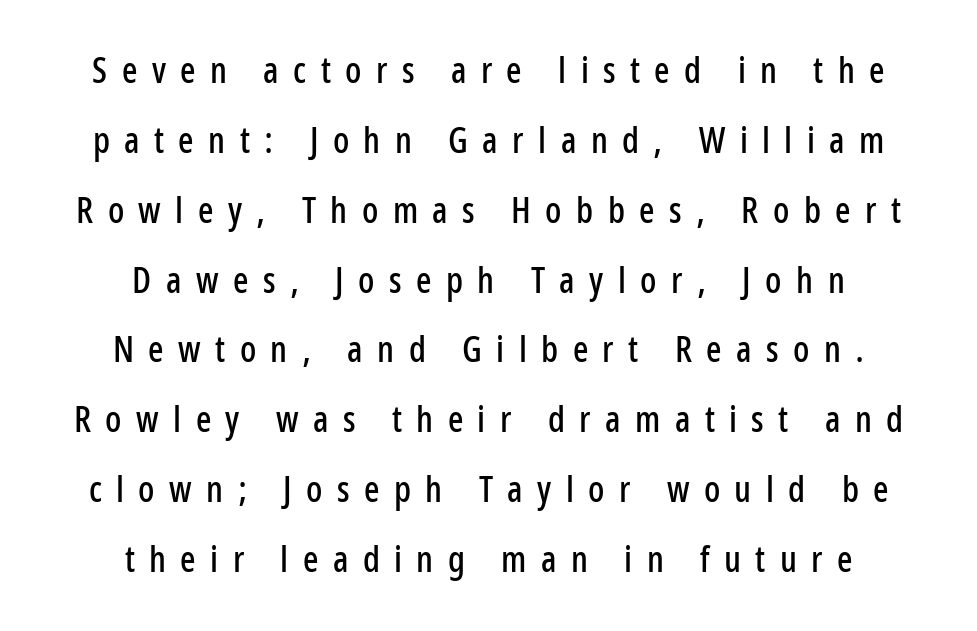
Q: Is the text italic (slanted)? A: No, it is upright.
Q: Is the typeface a serif or a sans-serif typeface? A: Sans-serif.
Q: Is the text underlined? A: No.
Q: How is the paragraph aligned? A: Centered.
Q: Is the spacing between letters normal or unusually wide? A: Unusually wide.
Q: Is the spacing between lines tight, normal or loose? A: Loose.
Q: Width (condensed, normal, or wide)? A: Condensed.
Q: Stroke contrast? A: Low.
Q: x-height? A: Medium.
Q: Monospaced? A: No.
